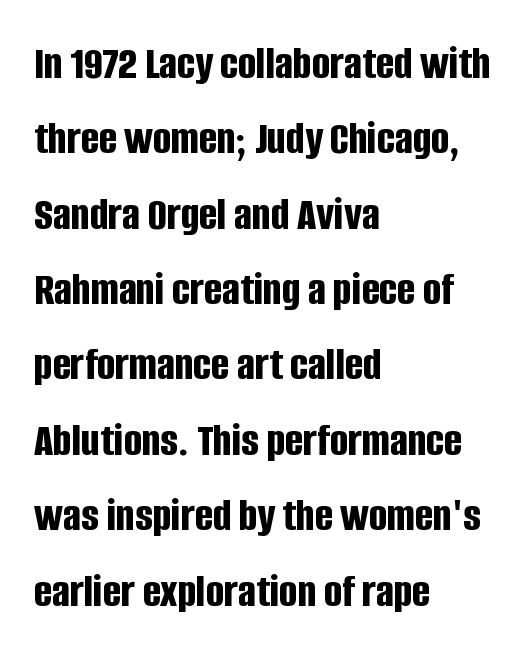
The image shows 48 px bold, condensed sans-serif type, upright; set left-aligned, normal line spacing (1.57x), normal letter spacing, not underlined; low stroke contrast and a large x-height.
